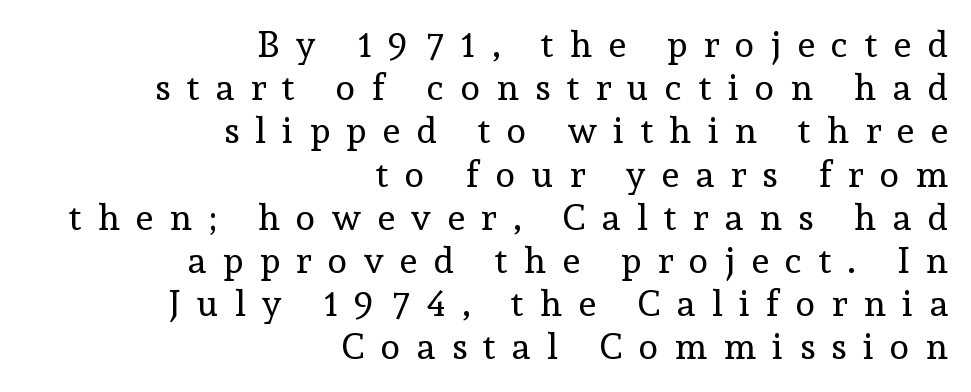
The image shows 36 px regular-weight serif type, upright; set right-aligned, line spacing 1.2x, unusually wide letter spacing (+0.46 em), not underlined; a medium x-height.
